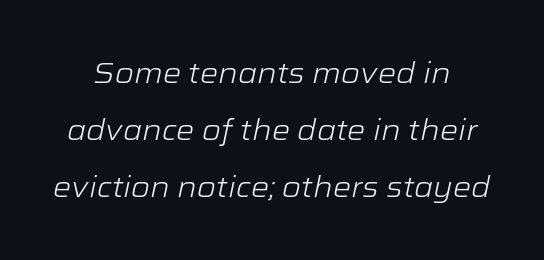
The image shows 29 px light, wide type, italic (leaning right); set loose line spacing (1.96x), normal letter spacing, not underlined; low stroke contrast and a medium x-height.
